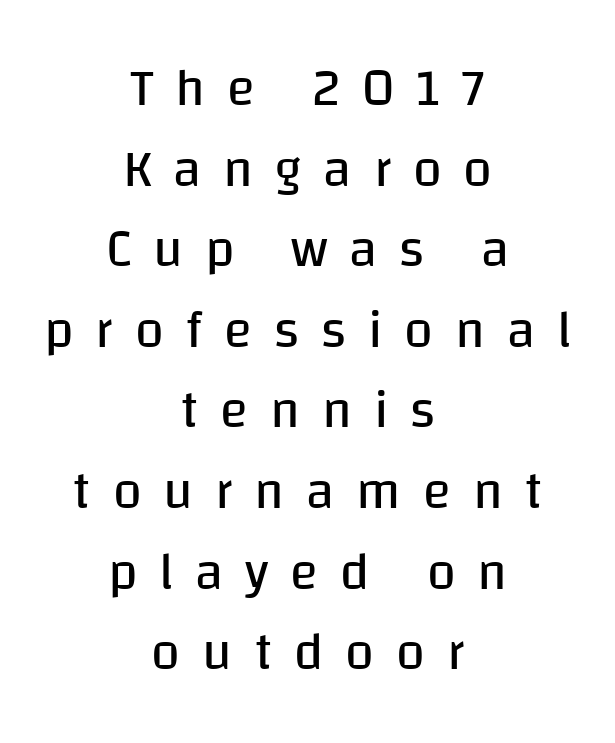
{"serif": "no", "italic": "no", "bold": "no", "weight": "regular", "width": "normal", "stroke_contrast": "low", "x_height": "large", "monospaced": "no", "underline": "no", "align": "center", "line_spacing": "normal", "line_spacing_ratio": 1.55, "letter_spacing": "wide", "letter_spacing_em": 0.42, "glyph_px": 52}
